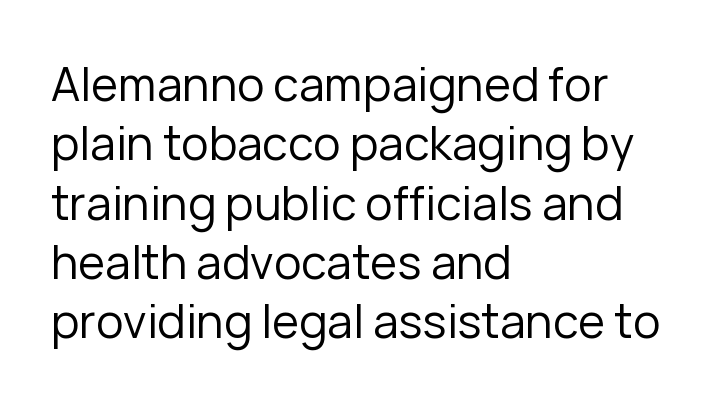
Observe the ordinary spacing: letters are neighbours, not strangers. What kind of face is this? One without serifs — a sans. This rendering features lettering with no underline. Posture: upright roman.
